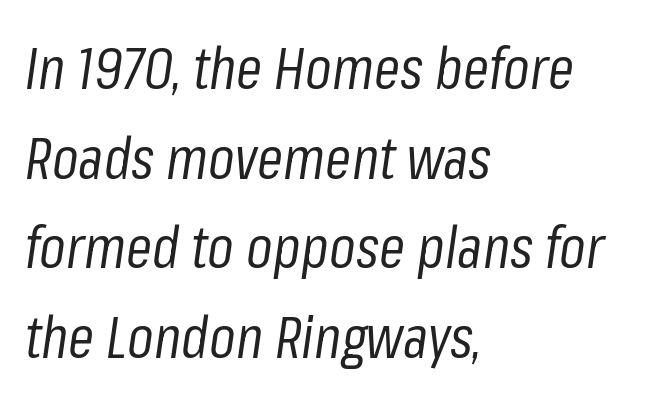
Q: Is the text bold? A: No.
Q: Is the text italic (slanted)? A: Yes, it leans right by about 8 degrees.
Q: Is the text underlined? A: No.
Q: How is the paragraph aligned? A: Left-aligned.
Q: Is the spacing between letters normal or unusually wide? A: Normal.
Q: Is the spacing between lines tight, normal or loose? A: Normal.
Q: Width (condensed, normal, or wide)? A: Condensed.
Q: Stroke contrast? A: Low.
Q: x-height? A: Medium.
Q: Monospaced? A: No.
